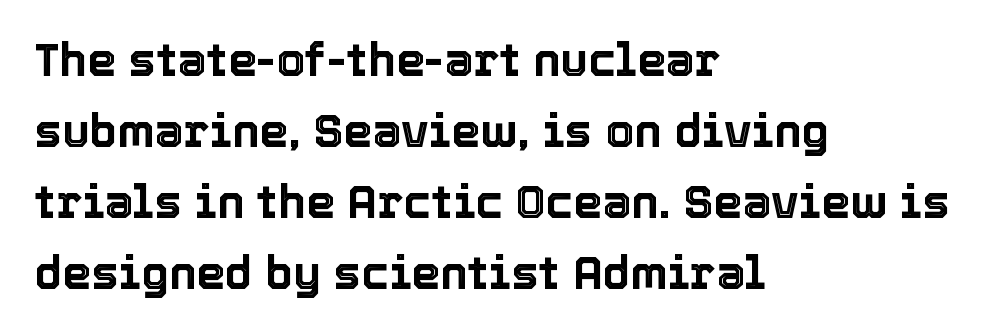
Q: Is the text italic (slanted)? A: No, it is upright.
Q: Is the text underlined? A: No.
Q: How is the paragraph aligned? A: Left-aligned.
Q: Is the spacing between letters normal or unusually wide? A: Normal.
Q: Is the spacing between lines tight, normal or loose? A: Normal.
Q: Width (condensed, normal, or wide)? A: Normal.
Q: x-height? A: Medium.
Q: Monospaced? A: No.
